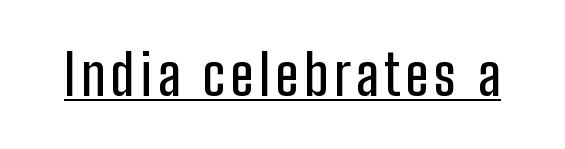
Every word sits above its own underline. Unlike a traditional serif, this face leaves its strokes unadorned. Here the designer chose a conventional face with non-uniform glyph widths. Quick note: not italic, upright.
